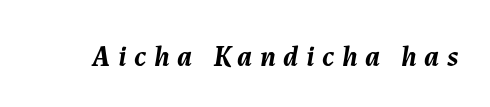
The image shows 29 px semibold type, italic (leaning right); set unusually wide letter spacing (+0.26 em), not underlined; medium stroke contrast and a medium x-height.
